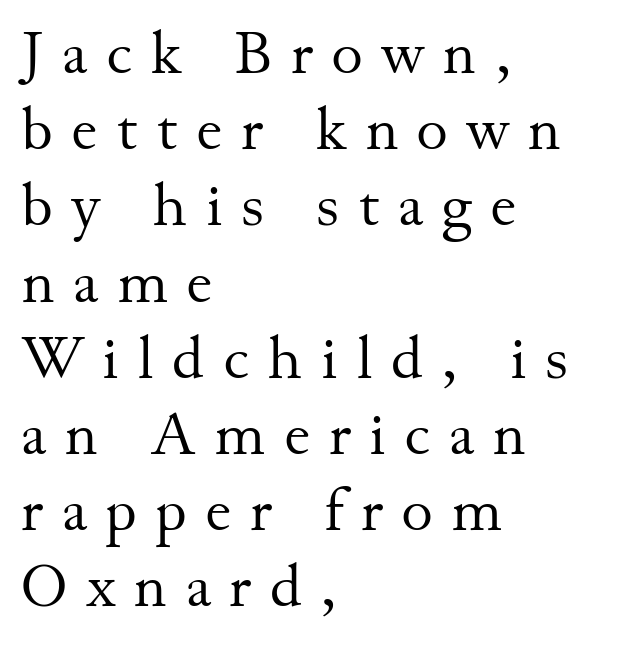
Students, observe: this is what conventionally led text looks like. Check where the strokes stop: tiny serifs finish them off. Observe the wide spacing: letters keep a clear distance from each other. These lines were composed using upright roman letters.
